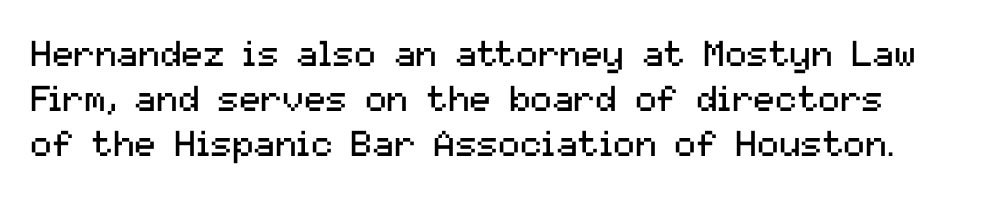
The image shows 36 px regular-weight sans-serif type, upright; set normal line spacing (1.25x), normal letter spacing, not underlined; medium stroke contrast and a medium x-height.
